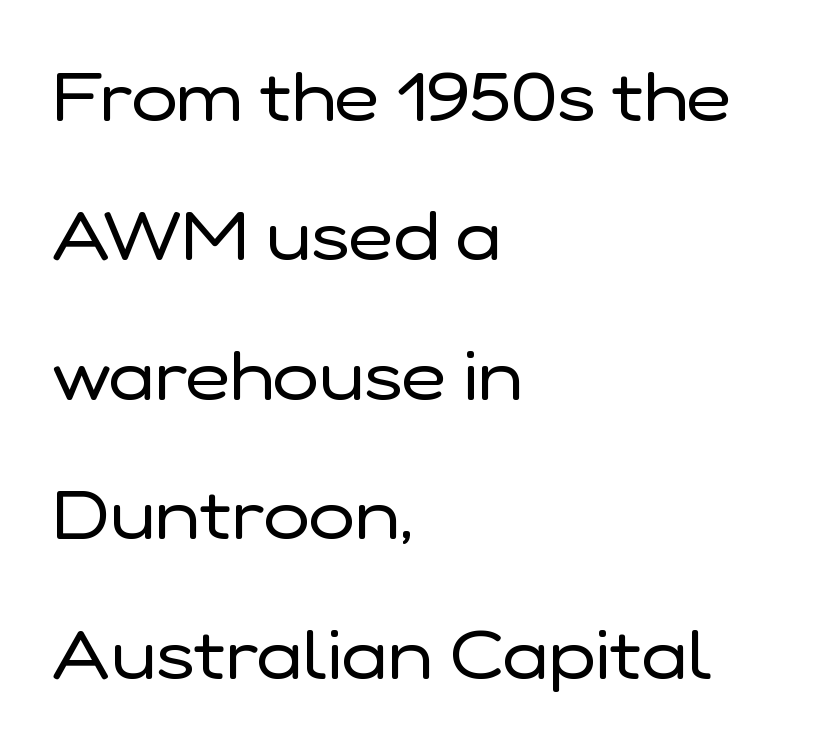
{"serif": "no", "italic": "no", "bold": "no", "weight": "regular", "width": "normal", "stroke_contrast": "low", "x_height": "medium", "monospaced": "no", "underline": "no", "align": "left", "line_spacing": "loose", "line_spacing_ratio": 2.02, "letter_spacing": "normal", "letter_spacing_em": 0.0, "glyph_px": 69}
